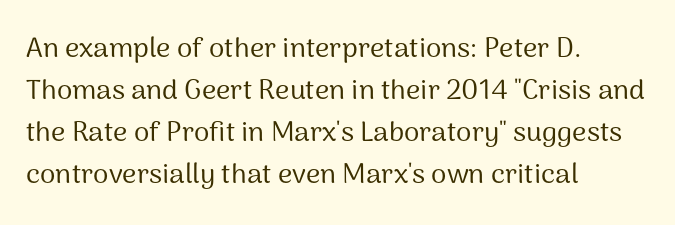
These glyphs show unthickened strokes, regular width or finer. Type style note: lacks serifs. Descenders hang freely into open space. Notice how the stems are strictly vertical — no italics here. You could not count columns in this text — the font is proportionally spaced. These lines sit exactly where default settings would place them.
